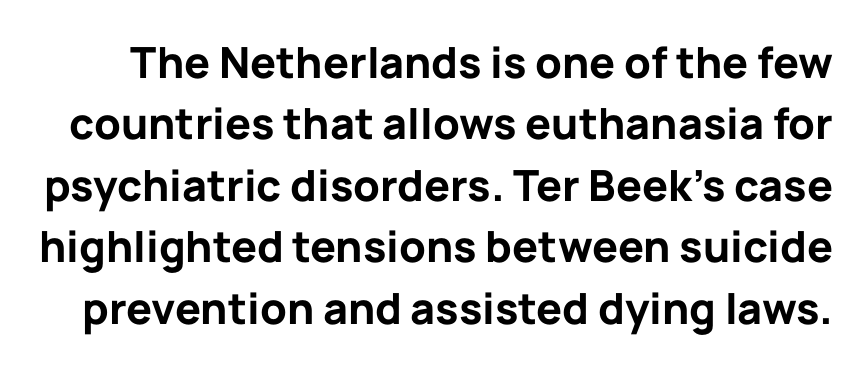
Q: Is the text bold? A: Yes.
Q: Is the text italic (slanted)? A: No, it is upright.
Q: Is the typeface a serif or a sans-serif typeface? A: Sans-serif.
Q: Is the text underlined? A: No.
Q: Is the spacing between letters normal or unusually wide? A: Normal.
Q: Is the spacing between lines tight, normal or loose? A: Normal.
Q: Width (condensed, normal, or wide)? A: Normal.
Q: Stroke contrast? A: Low.
Q: x-height? A: Medium.
Q: Monospaced? A: No.
